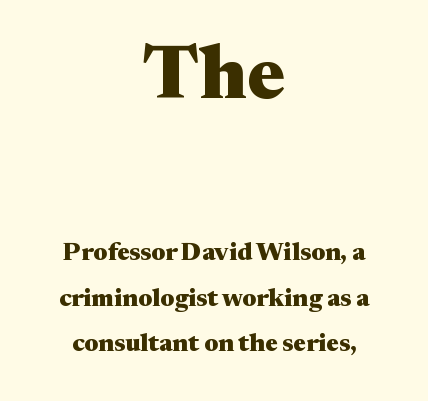
The characters display serif detailing at their extremities. This sample uses plain, unmodified letter spacing. The block sitting higher on the canvas is the one with enlarged characters. The rendering uses natural spacing where letterforms have individual widths. The zone under the glyphs is completely vacant.
